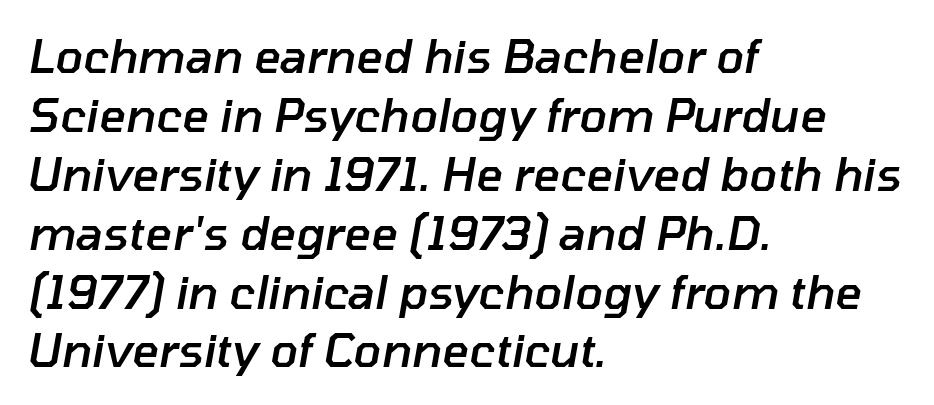
Q: Is the text bold? A: Semi-bold.
Q: Is the text italic (slanted)? A: Yes, it leans right by about 10 degrees.
Q: Is the text underlined? A: No.
Q: How is the paragraph aligned? A: Left-aligned.
Q: Is the spacing between letters normal or unusually wide? A: Normal.
Q: Is the spacing between lines tight, normal or loose? A: Normal.
Q: Width (condensed, normal, or wide)? A: Normal.
Q: Stroke contrast? A: Low.
Q: x-height? A: Medium.
Q: Monospaced? A: No.
